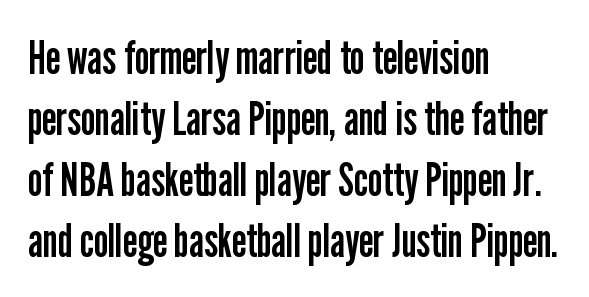
{"serif": "no", "italic": "no", "bold": "no", "weight": "regular", "width": "condensed", "stroke_contrast": "low", "x_height": "medium", "monospaced": "no", "underline": "no", "align": "left", "line_spacing": "normal", "line_spacing_ratio": 1.3, "letter_spacing": "normal", "letter_spacing_em": 0.0, "glyph_px": 47}
